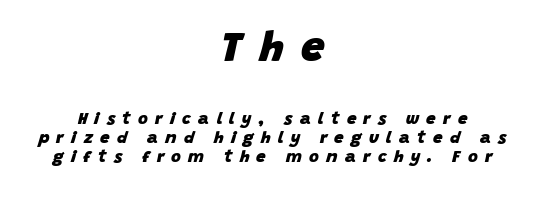
Anything drawn beneath the words? Only blank space. When letters slant like this, we call the style italic. The block of text is dense from top to bottom, with scant space between rows. Leftover space on each line is divided equally before and after the words. Here the first block reads like a headline and the second like body copy.
